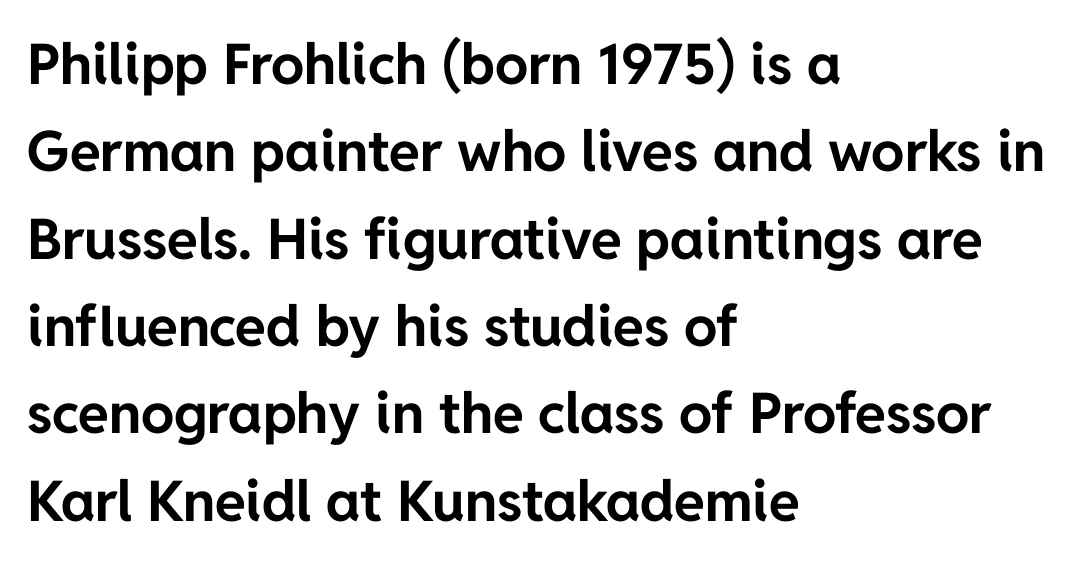
Its strokes are broad and dark, the hallmark of bold type. What kind of face is this? One without serifs — a sans. The space directly below the letters is spotless. Does the lettering tilt? It doesn't — this is upright. There is no visible air inserted between adjacent glyphs. The letters advance in unequal steps, a hallmark of proportional type.
